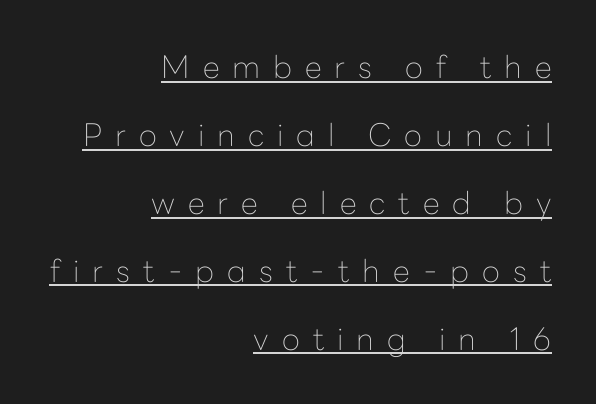
The image shows 31 px thin sans-serif type, upright; set right-aligned, loose line spacing (2.19x), unusually wide letter spacing (+0.42 em), underlined; low stroke contrast and a medium x-height.
